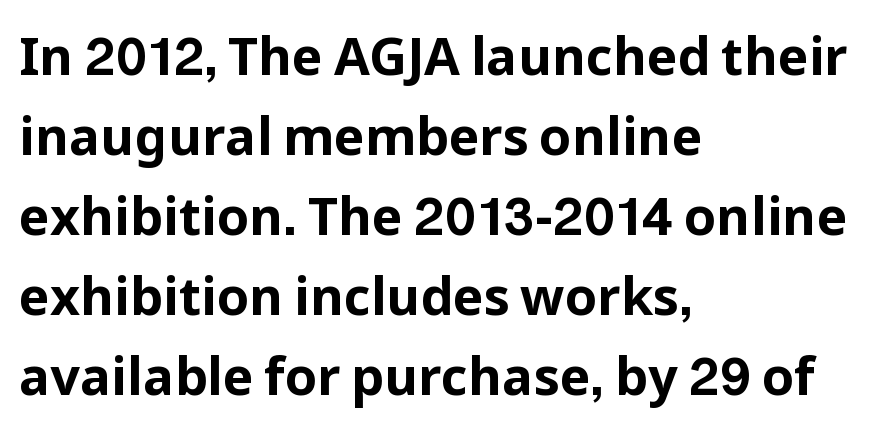
Letter spacing: default. These lines stack with their left ends in a neat column. The font family rendered here belongs to the sans-serif group. Each row of text sits above clean, open space. The letters advance in unequal steps, a hallmark of proportional type. One glance says typical: line gaps are just what's usual.
